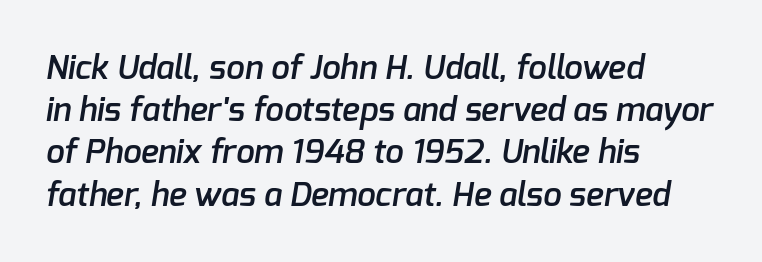
The image shows 33 px semibold sans-serif type; set left-aligned, normal line spacing (1.28x), normal letter spacing, not underlined; low stroke contrast and a medium x-height.
